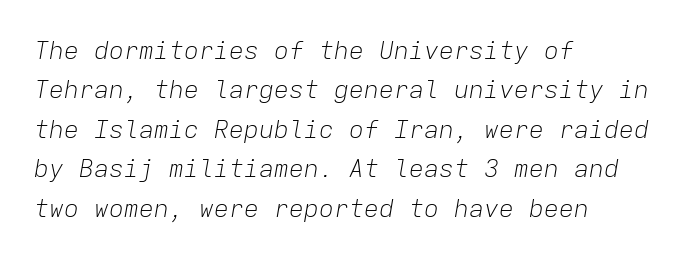
Q: Is the text bold? A: No.
Q: Is the text italic (slanted)? A: Yes, it leans right by about 9 degrees.
Q: Is the text underlined? A: No.
Q: How is the paragraph aligned? A: Left-aligned.
Q: Is the spacing between letters normal or unusually wide? A: Normal.
Q: Is the spacing between lines tight, normal or loose? A: Normal.
